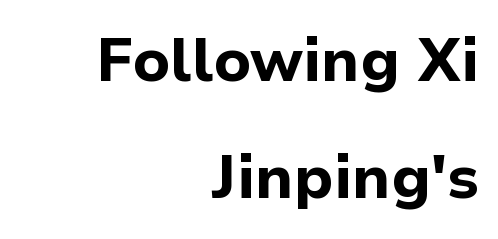
The face used here is rendered with its standard letterfit. Check the space under the baseline: it is left empty. In CSS terms this would be text-align: right. Here the designer chose a conventional face with non-uniform glyph widths. Reading down the column, the eye jumps a long way to each next line. Check where the strokes stop: nothing finishes them off — pure sans.
